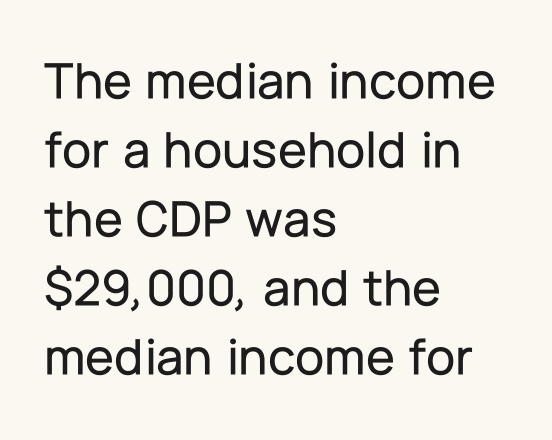
Does the lettering tilt? It doesn't — this is upright. The passage is arranged the way most books set body copy — flush left. Between one letter and the next there's only the usual sliver of space. Does the type have serifs? No, each stem ends abruptly.
